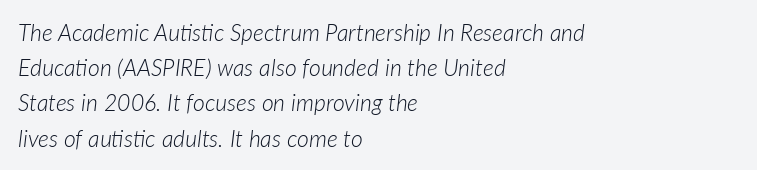
{"italic": "yes", "lean": "right", "slant_degrees": 7, "bold": "no", "underline": "no", "align": "left", "line_spacing": "normal", "line_spacing_ratio": 1.53, "letter_spacing": "normal", "letter_spacing_em": 0.0, "glyph_px": 23}
